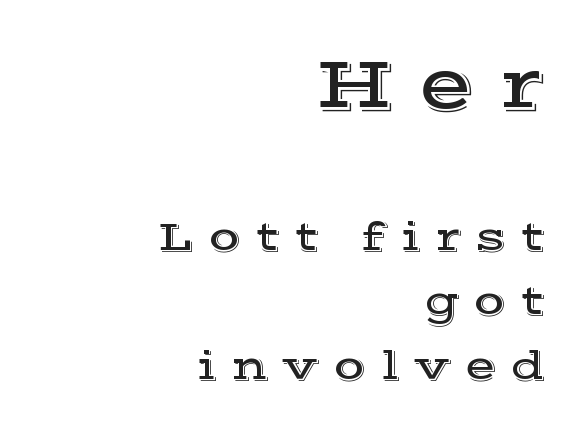
{"serif": "yes", "italic": "no", "width": "wide", "x_height": "medium", "monospaced": "no", "underline": "no", "align": "right", "line_spacing": "normal", "line_spacing_ratio": 1.54, "letter_spacing": "wide", "letter_spacing_em": 0.33, "larger_block": "first", "size_ratio": 1.74, "glyph_px": 73}
